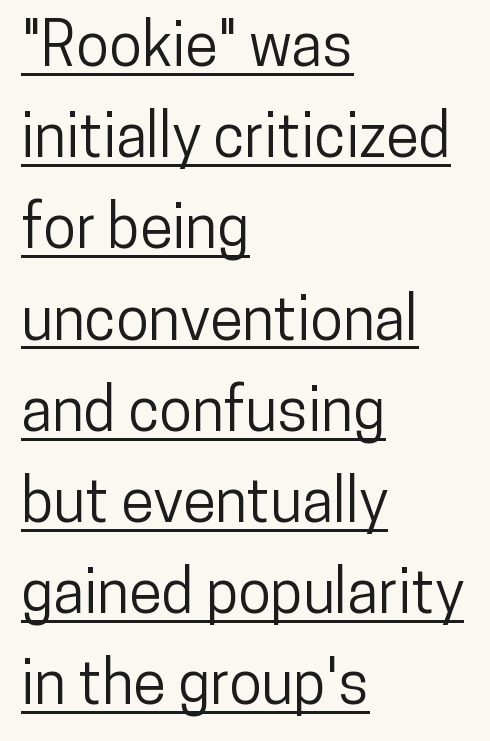
Q: Is the text italic (slanted)? A: No, it is upright.
Q: Is the typeface a serif or a sans-serif typeface? A: Sans-serif.
Q: Is the text underlined? A: Yes.
Q: How is the paragraph aligned? A: Left-aligned.
Q: Is the spacing between letters normal or unusually wide? A: Normal.
Q: Is the spacing between lines tight, normal or loose? A: Normal.
Q: Width (condensed, normal, or wide)? A: Condensed.
Q: Stroke contrast? A: Low.
Q: x-height? A: Medium.
Q: Monospaced? A: No.
